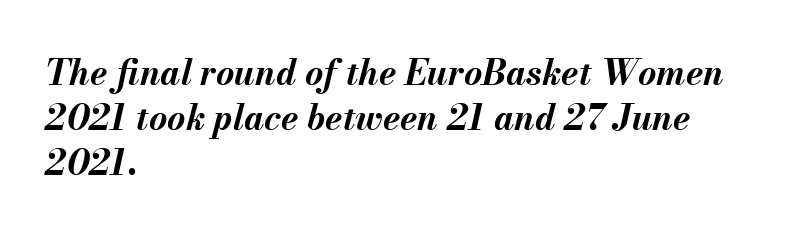
The horizontal fit of the characters is conventional and even. The block of text has a typical density, with ordinary space between rows. Plenty of ink on the page — the face is bold. Compared with a centered layout, this one pins lines to the left instead. Think of a printed novel: that variable character pitch is what you see here.
